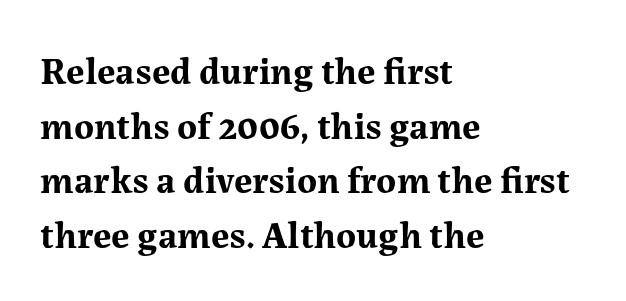
Q: Is the text bold? A: Yes.
Q: Is the text italic (slanted)? A: No, it is upright.
Q: Is the typeface a serif or a sans-serif typeface? A: Serif.
Q: Is the text underlined? A: No.
Q: How is the paragraph aligned? A: Left-aligned.
Q: Is the spacing between letters normal or unusually wide? A: Normal.
Q: Is the spacing between lines tight, normal or loose? A: Normal.
Q: Width (condensed, normal, or wide)? A: Normal.
Q: Stroke contrast? A: Medium.
Q: x-height? A: Medium.
Q: Monospaced? A: No.
